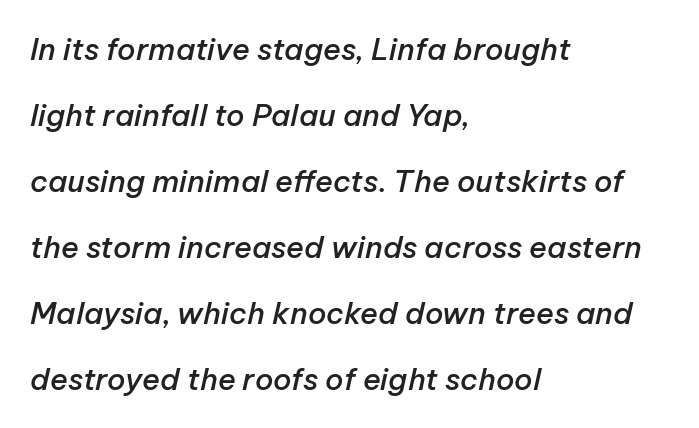
The image shows 30 px semibold type, italic (leaning right); set left-aligned, loose line spacing (2.2x), normal letter spacing, not underlined; low stroke contrast and a medium x-height.
